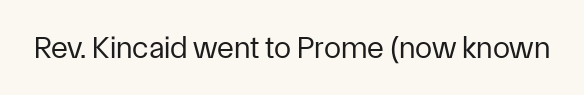
{"serif": "no", "italic": "no", "bold": "no", "weight": "regular", "width": "normal", "stroke_contrast": "low", "x_height": "medium", "monospaced": "no", "underline": "no", "letter_spacing": "normal", "letter_spacing_em": 0.0, "glyph_px": 31}
